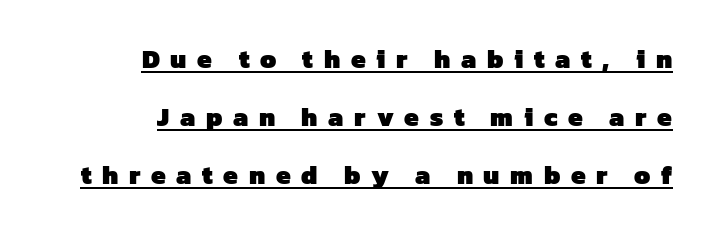
{"bold": "yes", "underline": "yes", "align": "right", "line_spacing": "loose", "line_spacing_ratio": 2.24, "letter_spacing": "wide", "letter_spacing_em": 0.41, "glyph_px": 26}
